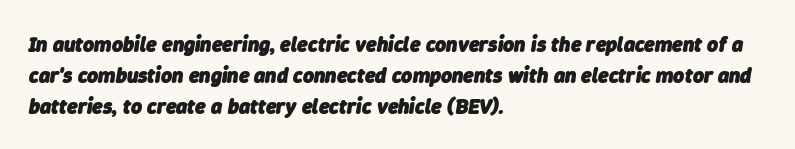
The image shows 21 px bold type, italic (leaning right); set left-aligned, normal line spacing (1.47x), normal letter spacing, not underlined.
